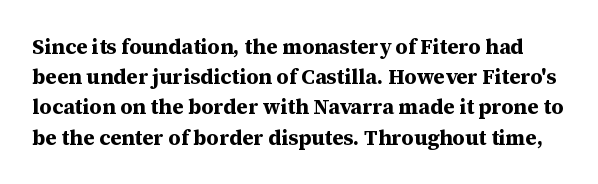
Glyph-to-glyph distance matches everyday printed text. Clear beneath every line of the passage. Compared with typical paragraphs, the rows here are spaced about the same. Is the type bold? Yes — the strokes are clearly thick and heavy. Posture: vertical.
